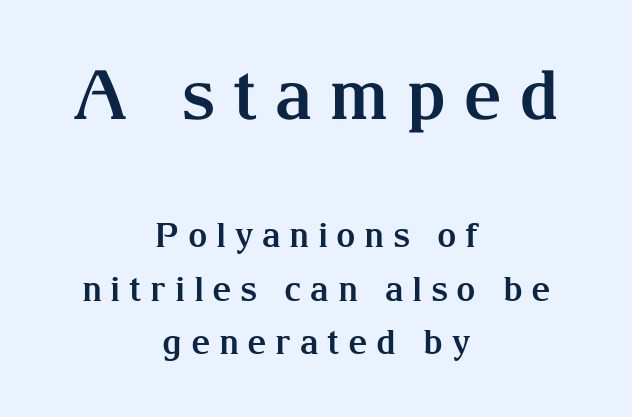
The image shows 68 px bold serif type, upright; set centered, normal line spacing (1.56x), unusually wide letter spacing (+0.25 em), not underlined; the first (top) block is 2.0x larger; medium stroke contrast and a medium x-height.
